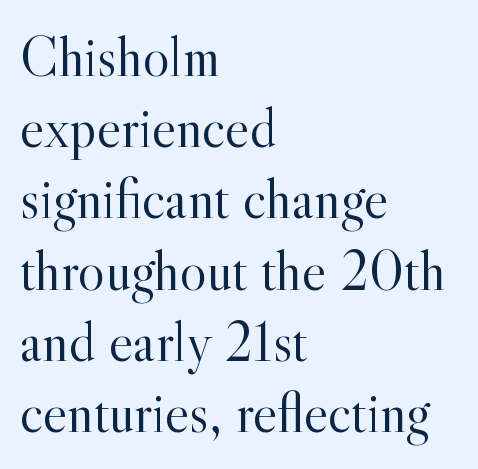
{"serif": "yes", "italic": "no", "bold": "no", "weight": "light", "width": "normal", "x_height": "small", "monospaced": "no", "underline": "no", "align": "left", "line_spacing": "normal", "line_spacing_ratio": 1.25, "letter_spacing": "normal", "letter_spacing_em": 0.0, "glyph_px": 57}
